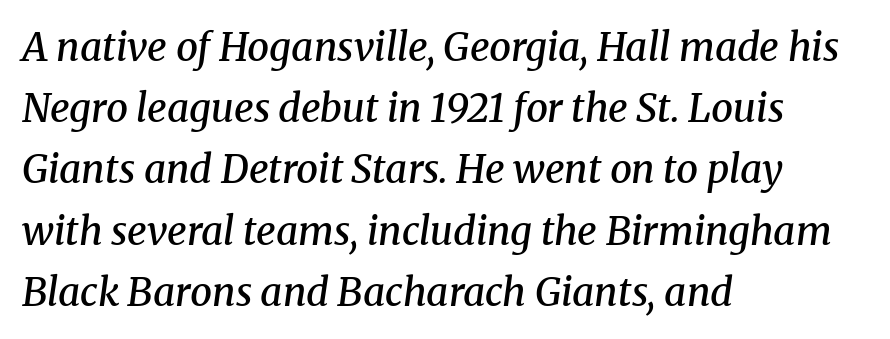
The image shows 39 px semibold serif type, italic (leaning right); set left-aligned, normal line spacing (1.57x), normal letter spacing, not underlined; medium stroke contrast and a medium x-height.
